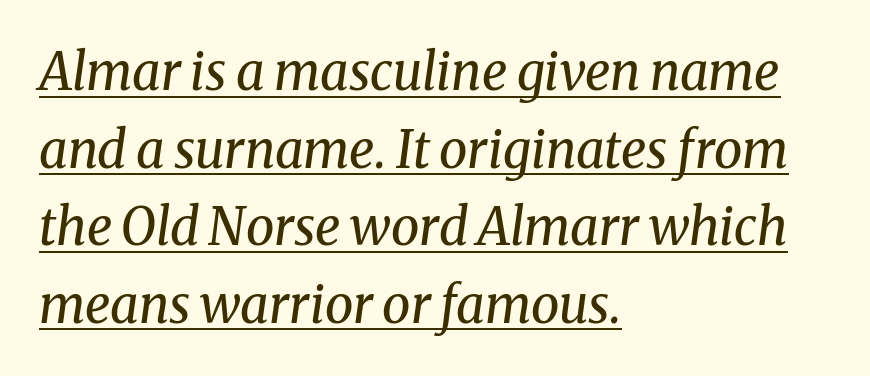
Q: Is the text bold? A: No.
Q: Is the text italic (slanted)? A: Yes, it leans right by about 8 degrees.
Q: Is the typeface a serif or a sans-serif typeface? A: Serif.
Q: Is the text underlined? A: Yes.
Q: How is the paragraph aligned? A: Left-aligned.
Q: Is the spacing between letters normal or unusually wide? A: Normal.
Q: Is the spacing between lines tight, normal or loose? A: Normal.
Q: Width (condensed, normal, or wide)? A: Normal.
Q: Stroke contrast? A: Medium.
Q: x-height? A: Medium.
Q: Monospaced? A: No.
